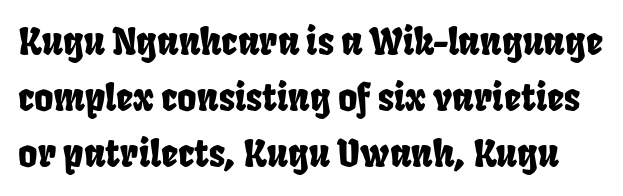
This sample uses a sans-serif face. Each word holds together tightly as a unit, with standard inter-letter gaps. How would I describe the line gaps? Plain and ordinary. A clean baseline with only descenders dipping below it.
